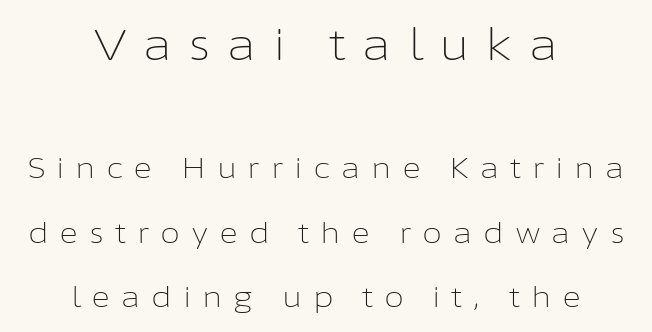
{"serif": "no", "italic": "no", "bold": "no", "weight": "light", "width": "normal", "stroke_contrast": "low", "x_height": "medium", "monospaced": "no", "underline": "no", "align": "center", "line_spacing": "loose", "line_spacing_ratio": 2.21, "letter_spacing": "wide", "letter_spacing_em": 0.37, "larger_block": "first", "size_ratio": 1.52, "glyph_px": 44}
